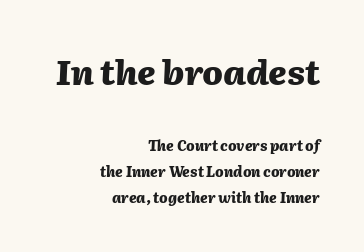
{"italic": "yes", "lean": "right", "slant_degrees": 2, "bold": "yes", "weight": "heavy", "width": "normal", "stroke_contrast": "medium", "x_height": "medium", "monospaced": "no", "underline": "no", "align": "right", "line_spacing_ratio": 1.85, "letter_spacing": "normal", "letter_spacing_em": 0.0, "larger_block": "first", "size_ratio": 2.43, "glyph_px": 34}
